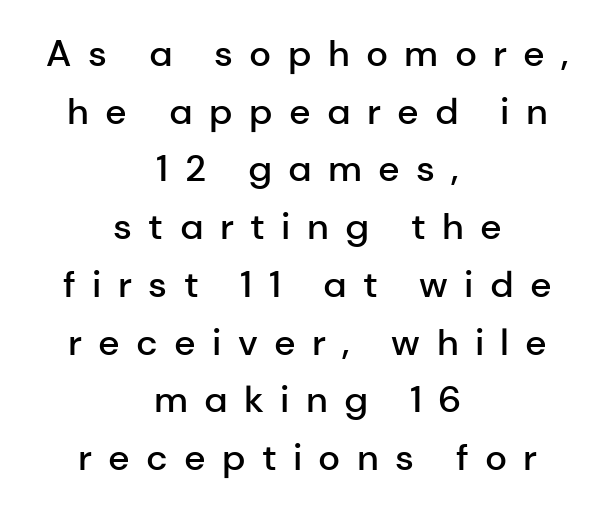
The image shows 37 px semibold sans-serif type, upright; set centered, normal line spacing (1.56x), unusually wide letter spacing (+0.44 em), not underlined; low stroke contrast and a medium x-height.
